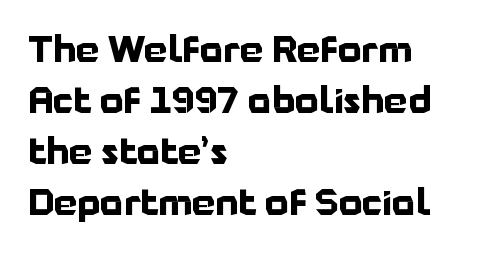
Q: Is the text bold? A: Yes.
Q: Is the text italic (slanted)? A: No, it is upright.
Q: Is the typeface a serif or a sans-serif typeface? A: Sans-serif.
Q: Is the text underlined? A: No.
Q: How is the paragraph aligned? A: Left-aligned.
Q: Is the spacing between letters normal or unusually wide? A: Normal.
Q: Is the spacing between lines tight, normal or loose? A: Normal.
Q: Width (condensed, normal, or wide)? A: Normal.
Q: Stroke contrast? A: Low.
Q: x-height? A: Medium.
Q: Monospaced? A: No.
